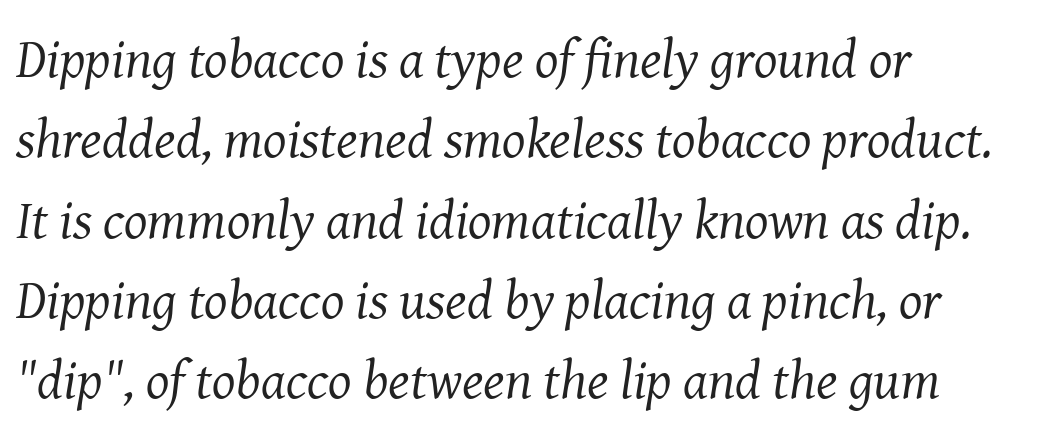
The image shows 55 px regular-weight serif type, italic (leaning right); set left-aligned, normal line spacing (1.46x), normal letter spacing, not underlined; medium stroke contrast and a medium x-height.
